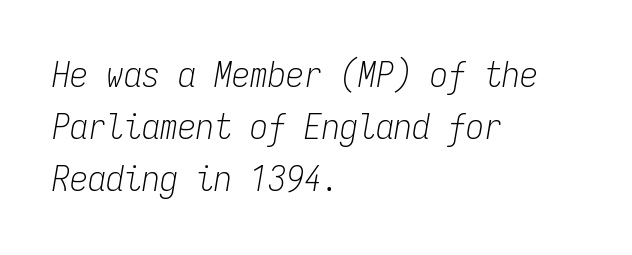
{"italic": "yes", "lean": "right", "slant_degrees": 9, "bold": "no", "weight": "light", "width": "condensed", "stroke_contrast": "low", "x_height": "medium", "monospaced": "yes", "underline": "no", "align": "left", "line_spacing": "normal", "line_spacing_ratio": 1.45, "letter_spacing": "normal", "letter_spacing_em": 0.0, "glyph_px": 36}
